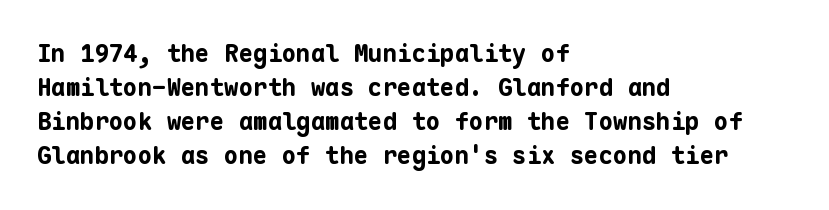
Q: Is the text bold? A: Yes.
Q: Is the text italic (slanted)? A: No, it is upright.
Q: Is the text underlined? A: No.
Q: How is the paragraph aligned? A: Left-aligned.
Q: Is the spacing between letters normal or unusually wide? A: Normal.
Q: Is the spacing between lines tight, normal or loose? A: Normal.
